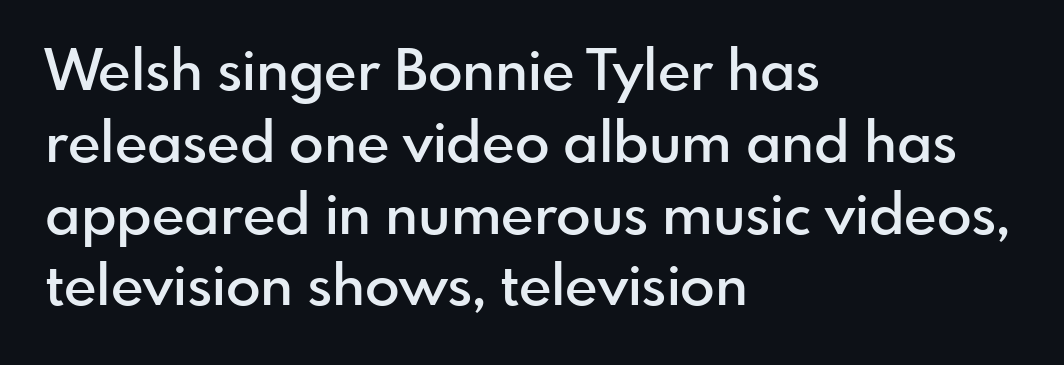
Evenly set lines give the paragraph a standard silhouette. Designer's note — italics off, roman on. A typesetter would call this proportional, since set widths differ per character. The space beneath each line is pristine and unruled. These lines keep a tight, regular rhythm from letter to letter.
